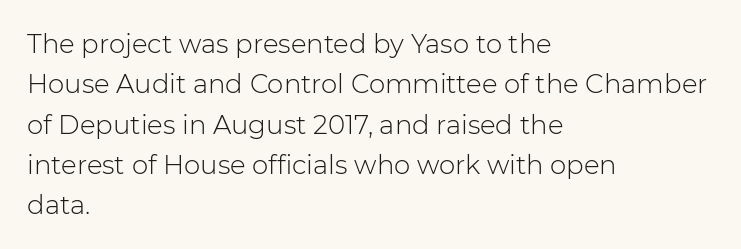
Check the space under the baseline: it is left empty. The type sits square on the baseline with zero lean. Line spacing here is normal. Casual observation: everything's shoved over to the left. Honestly, the letter spacing is just normal — you wouldn't notice it.
